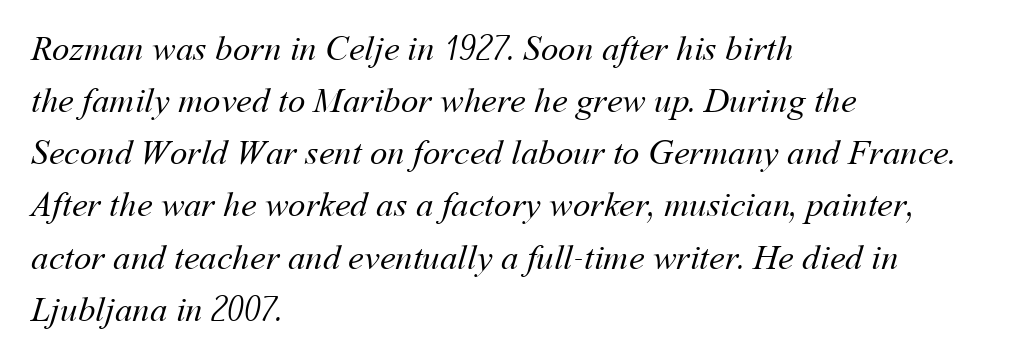
The cut favours lightness, reaching ordinary text weight at its darkest. A typesetter would call this proportional, since set widths differ per character. One glance says typical: line gaps are just what's usual. A bare baseline throughout the passage.
